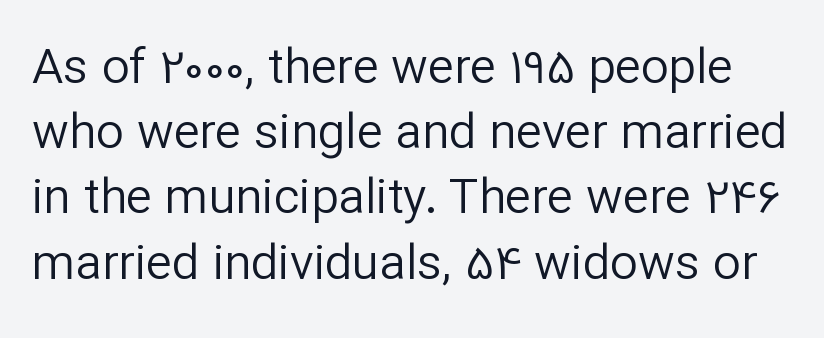
Q: Is the text bold? A: No.
Q: Is the text italic (slanted)? A: No, it is upright.
Q: Is the typeface a serif or a sans-serif typeface? A: Sans-serif.
Q: Is the text underlined? A: No.
Q: Is the spacing between letters normal or unusually wide? A: Normal.
Q: Is the spacing between lines tight, normal or loose? A: Normal.
Q: Width (condensed, normal, or wide)? A: Normal.
Q: Stroke contrast? A: Low.
Q: x-height? A: Medium.
Q: Monospaced? A: No.
